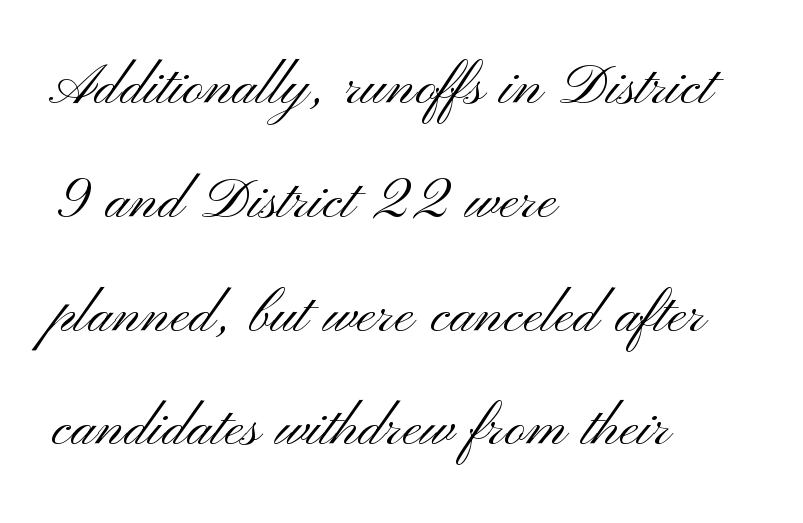
Q: Is the text bold? A: No.
Q: Is the text italic (slanted)? A: Yes.
Q: Is the typeface a serif or a sans-serif typeface? A: Sans-serif.
Q: Is the text underlined? A: No.
Q: How is the paragraph aligned? A: Left-aligned.
Q: Is the spacing between letters normal or unusually wide? A: Normal.
Q: Is the spacing between lines tight, normal or loose? A: Normal.
Q: Width (condensed, normal, or wide)? A: Wide.
Q: Stroke contrast? A: Medium.
Q: x-height? A: Small.
Q: Monospaced? A: No.
